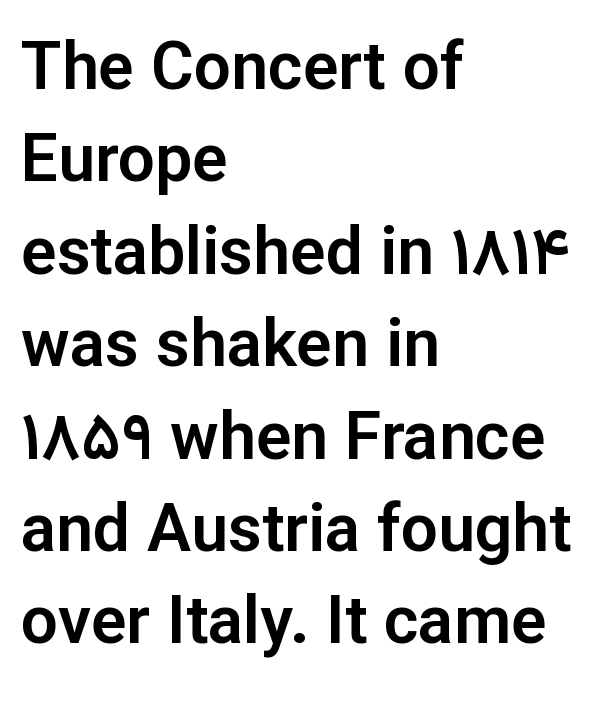
The image shows 66 px sans-serif type, upright; set left-aligned, normal line spacing (1.4x), normal letter spacing, not underlined; low stroke contrast and a medium x-height.
